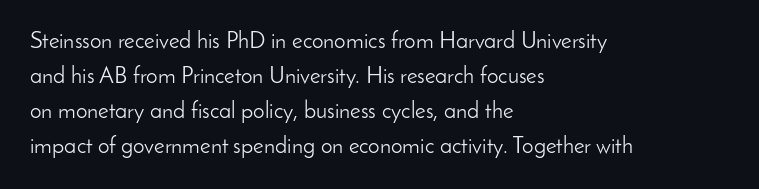
Q: Is the text bold? A: No.
Q: Is the text italic (slanted)? A: No, it is upright.
Q: Is the text underlined? A: No.
Q: How is the paragraph aligned? A: Left-aligned.
Q: Is the spacing between letters normal or unusually wide? A: Normal.
Q: Is the spacing between lines tight, normal or loose? A: Normal.
